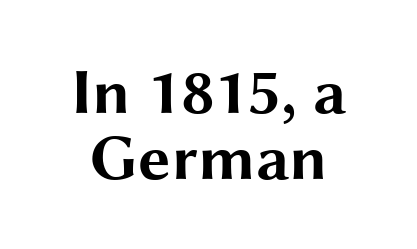
The typography opts for an upright posture over an oblique one. Note the varied advance widths — an 'i' is clearly narrower than an 'm'. Line spacing here is tight. Caption: standard tracking, unaltered. Underlining? Definitely not there. Regarding serifs, this sample does without them.
